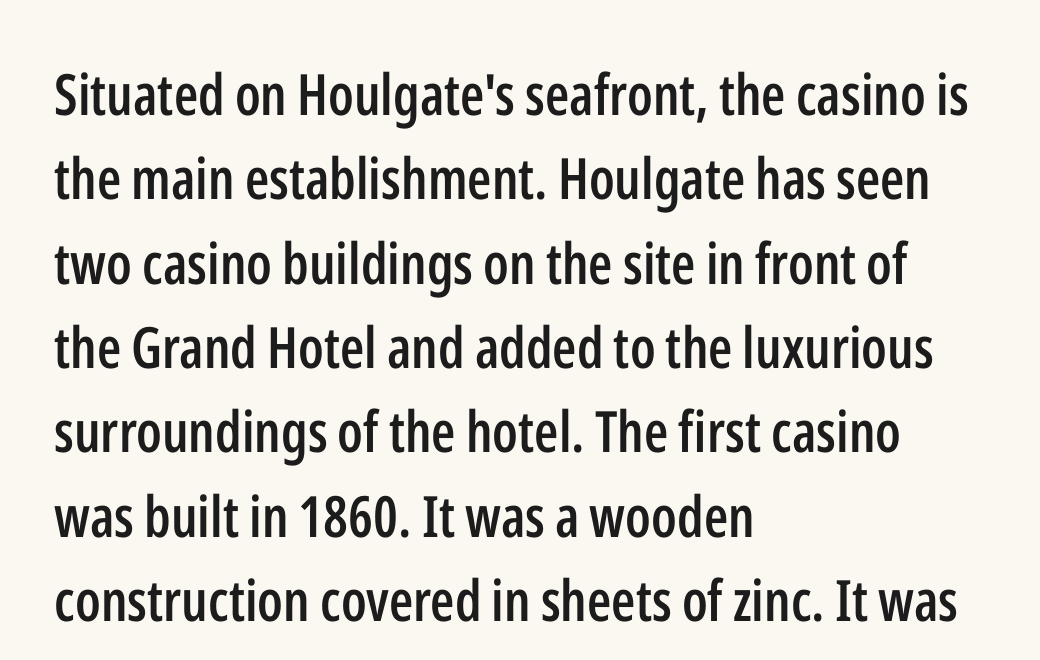
Q: Is the text bold? A: Semi-bold.
Q: Is the text italic (slanted)? A: No, it is upright.
Q: Is the typeface a serif or a sans-serif typeface? A: Sans-serif.
Q: Is the text underlined? A: No.
Q: How is the paragraph aligned? A: Left-aligned.
Q: Is the spacing between letters normal or unusually wide? A: Normal.
Q: Is the spacing between lines tight, normal or loose? A: Normal.
Q: Width (condensed, normal, or wide)? A: Condensed.
Q: Stroke contrast? A: Low.
Q: x-height? A: Medium.
Q: Monospaced? A: No.
